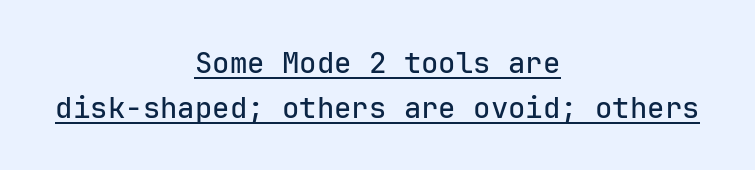
{"serif": "no", "italic": "no", "width": "normal", "stroke_contrast": "low", "x_height": "medium", "monospaced": "yes", "underline": "yes", "align": "center", "line_spacing": "normal", "line_spacing_ratio": 1.55, "letter_spacing": "normal", "letter_spacing_em": 0.0, "glyph_px": 29}
